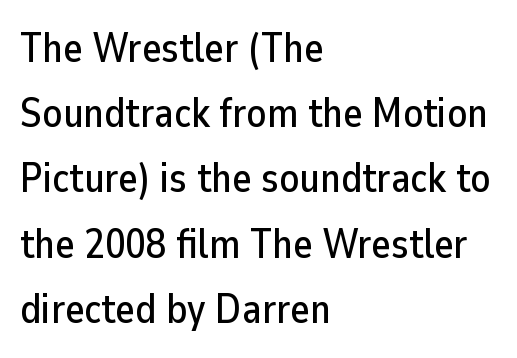
Q: Is the text italic (slanted)? A: No, it is upright.
Q: Is the typeface a serif or a sans-serif typeface? A: Sans-serif.
Q: Is the text underlined? A: No.
Q: How is the paragraph aligned? A: Left-aligned.
Q: Is the spacing between letters normal or unusually wide? A: Normal.
Q: Is the spacing between lines tight, normal or loose? A: Normal.
Q: Width (condensed, normal, or wide)? A: Normal.
Q: Stroke contrast? A: Low.
Q: x-height? A: Medium.
Q: Monospaced? A: No.
